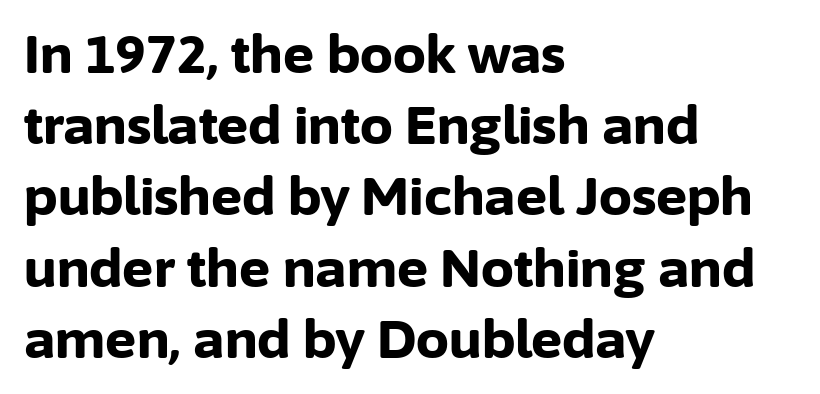
The image shows 52 px bold sans-serif type, upright; set left-aligned, normal line spacing (1.37x), normal letter spacing, not underlined; low stroke contrast and a medium x-height.
